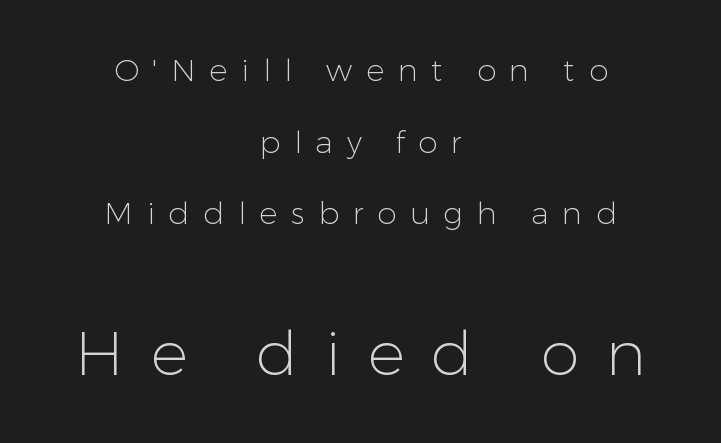
Loosely led — the rows are spread out. If you squint, the bottom block still reads clearly — it's the larger of the two. The lines in this sample share a center point and differ in where they start and stop. Letterform terminals end flat and unadorned throughout the passage. This sample uses expanded letter spacing, leaving extra air between glyphs. Quick note: not italic, upright.
